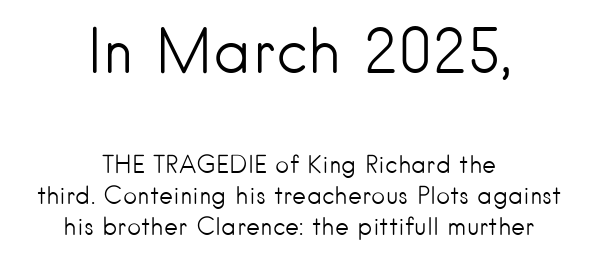
The image shows 61 px light sans-serif type, upright; set centered, normal line spacing (1.3x), normal letter spacing, not underlined; the first (top) block is 2.54x larger; low stroke contrast and a small x-height.
